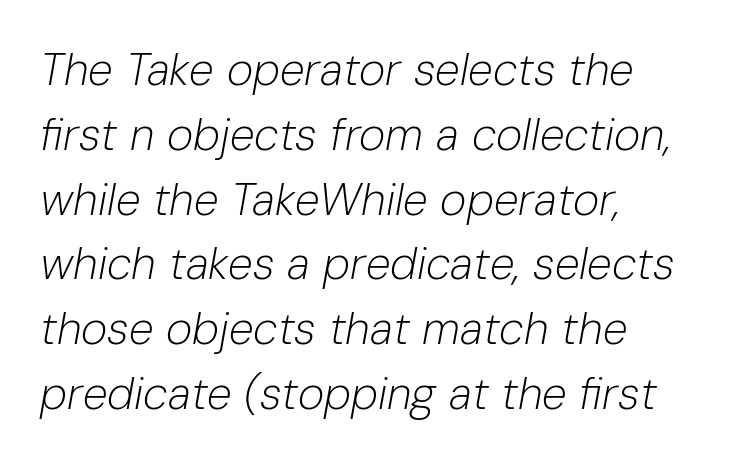
The image shows 45 px light type, italic (leaning right); set left-aligned, normal line spacing (1.44x), normal letter spacing, not underlined; low stroke contrast and a medium x-height.
